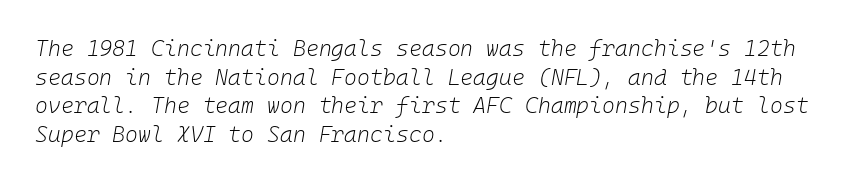
{"italic": "yes", "lean": "right", "slant_degrees": 10, "bold": "no", "underline": "no", "align": "left", "line_spacing": "normal", "line_spacing_ratio": 1.3, "letter_spacing": "normal", "letter_spacing_em": 0.0, "glyph_px": 22}
